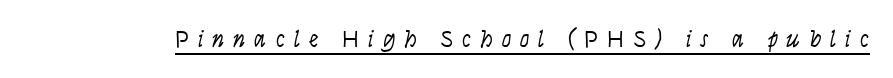
The tracking reads as deliberately expanded to a designer's eye. Honestly, the underline is the first thing you notice here. The letters look calm and open, with moderate or lighter stems.
